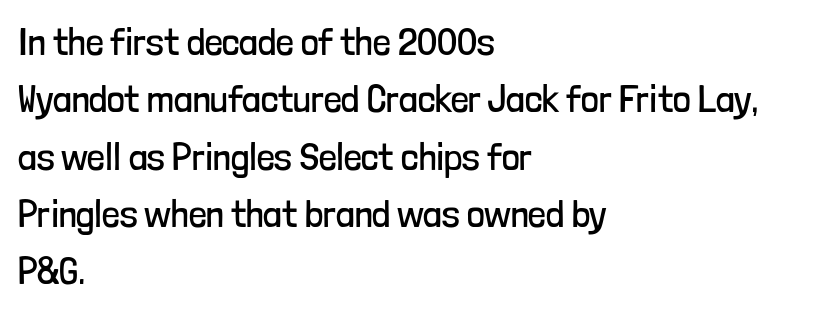
{"serif": "no", "italic": "no", "bold": "no", "weight": "regular", "width": "condensed", "stroke_contrast": "low", "x_height": "medium", "monospaced": "no", "underline": "no", "align": "left", "line_spacing": "normal", "line_spacing_ratio": 1.47, "letter_spacing": "normal", "letter_spacing_em": 0.0, "glyph_px": 39}
